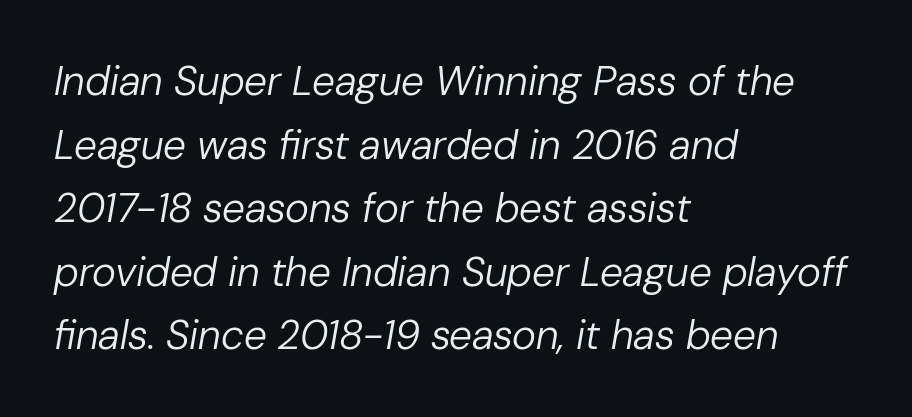
Does extra space separate the letters? No, they use regular spacing. The passage shown is typed in a proportional face where columns would drift. Each row of text sits above clean, open space. No extra ink here — the face is not bold.
